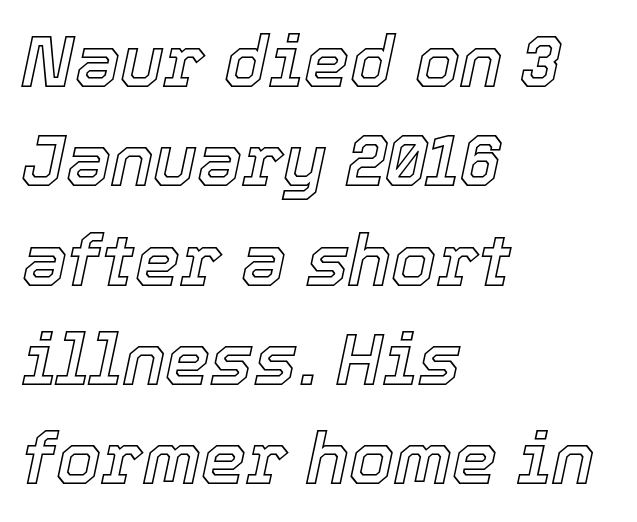
{"italic": "yes", "lean": "right", "slant_degrees": 12, "width": "normal", "x_height": "medium", "monospaced": "no", "underline": "no", "align": "left", "line_spacing": "normal", "line_spacing_ratio": 1.38, "letter_spacing": "normal", "letter_spacing_em": 0.0, "glyph_px": 72}
